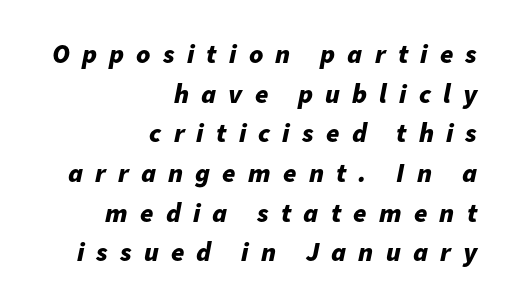
{"italic": "yes", "lean": "right", "slant_degrees": 11, "bold": "yes", "underline": "no", "align": "right", "line_spacing": "normal", "line_spacing_ratio": 1.47, "letter_spacing": "wide", "letter_spacing_em": 0.45, "glyph_px": 27}
